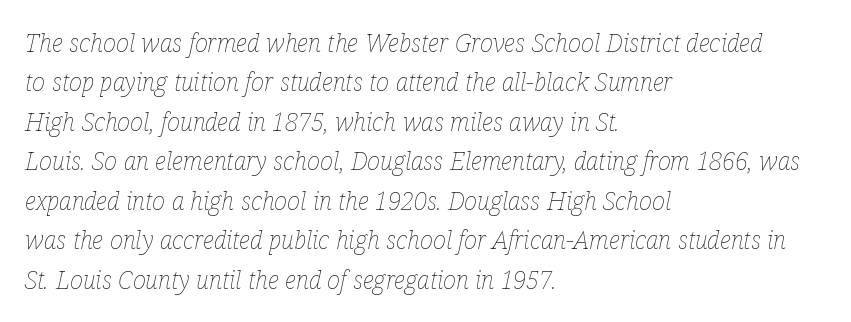
The image shows 25 px text type, italic (leaning right); set left-aligned, normal line spacing (1.58x), normal letter spacing, not underlined.
